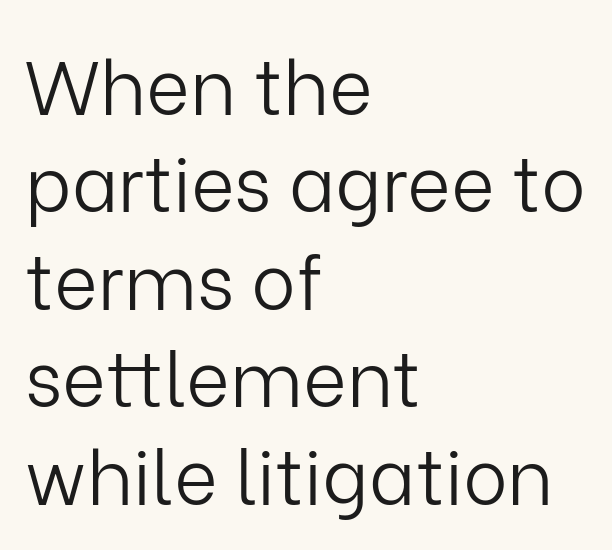
{"serif": "no", "italic": "no", "bold": "no", "weight": "light", "width": "normal", "stroke_contrast": "low", "x_height": "medium", "monospaced": "no", "underline": "no", "align": "left", "line_spacing": "normal", "line_spacing_ratio": 1.3, "letter_spacing": "normal", "letter_spacing_em": 0.0, "glyph_px": 75}
